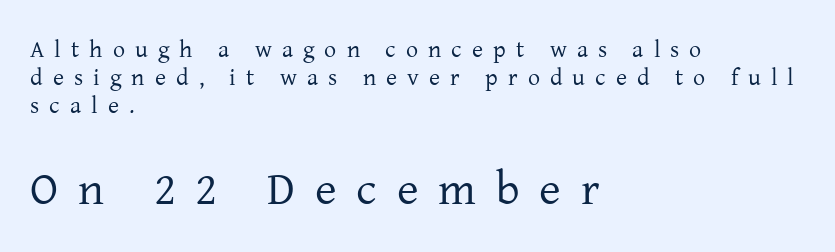
{"serif": "yes", "italic": "no", "bold": "no", "weight": "regular", "width": "normal", "stroke_contrast": "low", "x_height": "medium", "monospaced": "no", "underline": "no", "align": "left", "line_spacing_ratio": 1.17, "letter_spacing": "wide", "letter_spacing_em": 0.42, "larger_block": "second", "size_ratio": 1.96, "glyph_px": 47}
